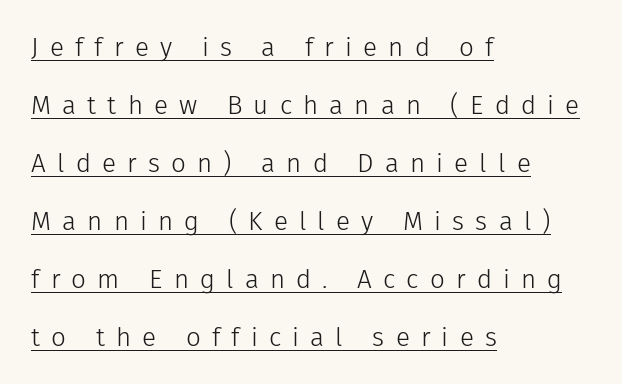
The image shows 26 px text type, upright; set left-aligned, loose line spacing (2.23x), unusually wide letter spacing (+0.43 em), underlined.
